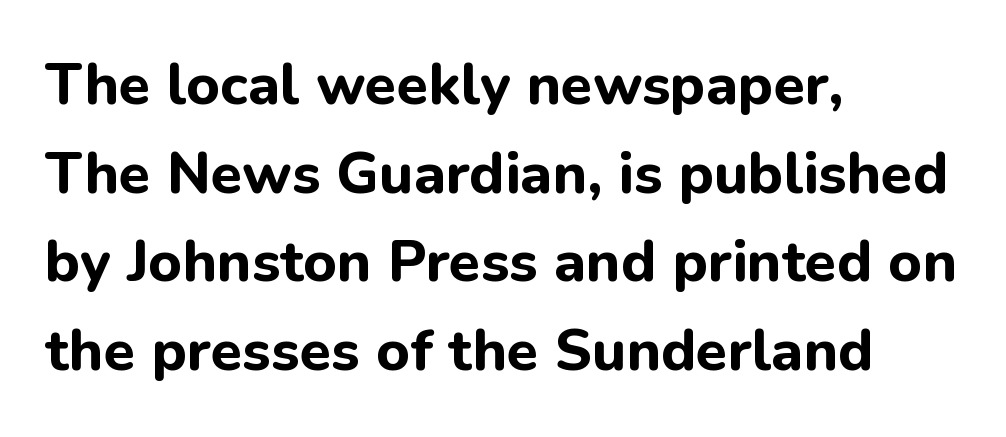
The space beneath each line is pristine and unruled. Characters remain perfectly vertical along every line. Leading: standard. Character widths vary here, with narrow letters taking less room than wide ones. Typographic density is high because the face is bold. Font category for this specimen: sans-serif.
